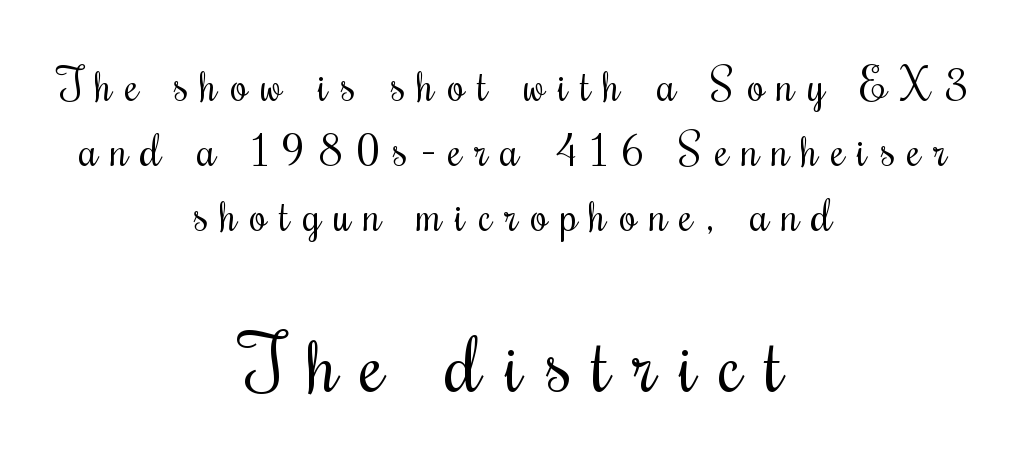
{"bold": "no", "weight": "regular", "width": "condensed", "stroke_contrast": "medium", "x_height": "small", "monospaced": "no", "underline": "no", "align": "center", "line_spacing": "normal", "line_spacing_ratio": 1.48, "letter_spacing": "wide", "letter_spacing_em": 0.29, "larger_block": "second", "size_ratio": 1.75, "glyph_px": 77}
